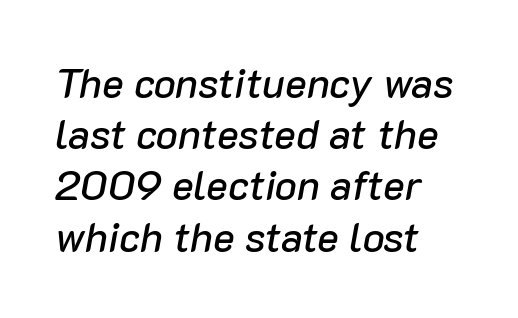
Is the block centered? No — it sits flush against the left margin. Unmarked baselines from the first word to the last. The whole block is typeset with a tilt. Notice how descenders clear the ascenders below comfortably — that's standard leading. Character widths vary here, with narrow letters taking less room than wide ones. There is no visible air inserted between adjacent glyphs.
